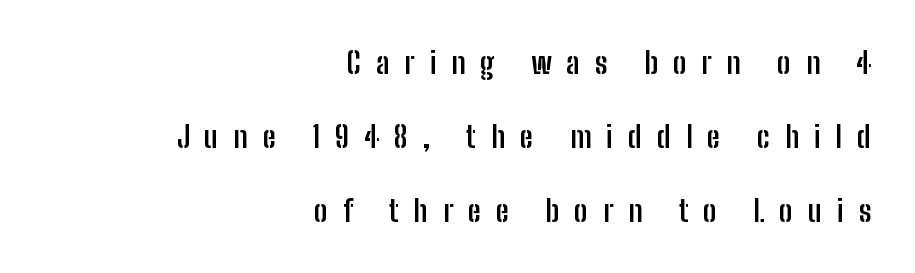
Display-style spreading of the glyphs; the letterfit is very open. Students, observe: this is what heavily led, spacious text looks like. The gap between lines stays unmarked. Grotesque or geometric, the face here clearly has no serifs. The face used here is proportionally spaced, like ordinary book or web type.
